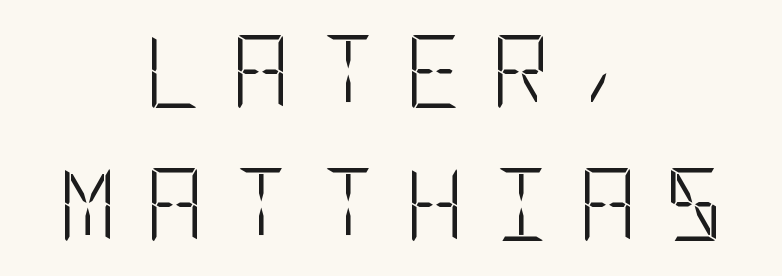
The image shows 73 px light, condensed sans-serif type, upright; set centered, line spacing 1.82x, unusually wide letter spacing (+0.37 em), not underlined; low stroke contrast and a large x-height.
